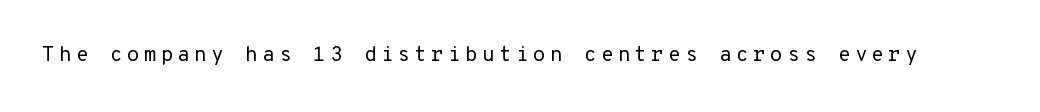
{"italic": "no", "bold": "no", "underline": "no", "glyph_px": 21}
